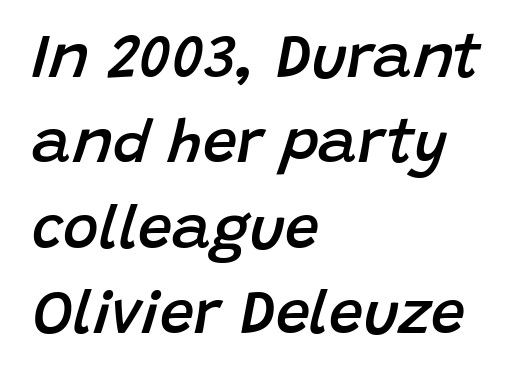
Q: Is the text bold? A: Semi-bold.
Q: Is the text italic (slanted)? A: Yes, it leans right by about 15 degrees.
Q: Is the text underlined? A: No.
Q: How is the paragraph aligned? A: Left-aligned.
Q: Is the spacing between letters normal or unusually wide? A: Normal.
Q: Is the spacing between lines tight, normal or loose? A: Normal.
Q: Width (condensed, normal, or wide)? A: Normal.
Q: Stroke contrast? A: Low.
Q: x-height? A: Large.
Q: Monospaced? A: No.
